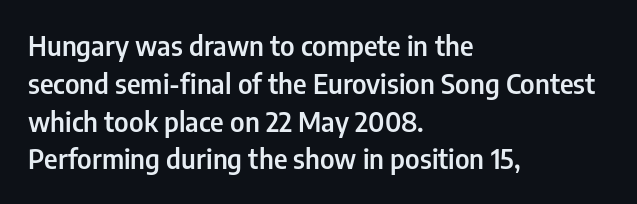
The image shows 27 px text type, upright; set left-aligned, normal line spacing (1.4x), normal letter spacing, not underlined.
